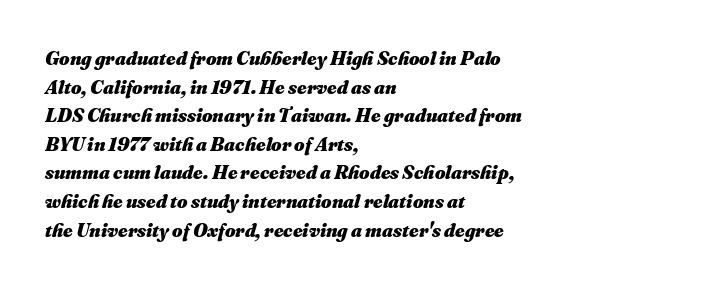
Would a proofreader flag this as italicized? Yes. A typesetter would call this zero additional tracking. The strokes are fattened all the way to bold. Is there much room between lines? A standard amount, neither cramped nor airy. Descenders hang freely into open space. Notice how the passage keeps a crisp vertical edge on the left only.
